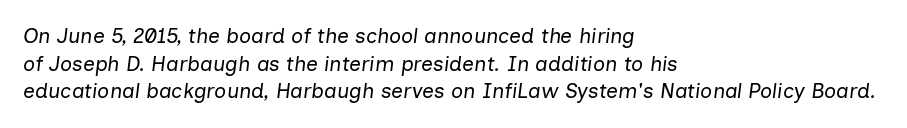
Q: Is the text bold? A: No.
Q: Is the text italic (slanted)? A: Yes, it leans right by about 7 degrees.
Q: Is the text underlined? A: No.
Q: How is the paragraph aligned? A: Left-aligned.
Q: Is the spacing between letters normal or unusually wide? A: Normal.
Q: Is the spacing between lines tight, normal or loose? A: Normal.
